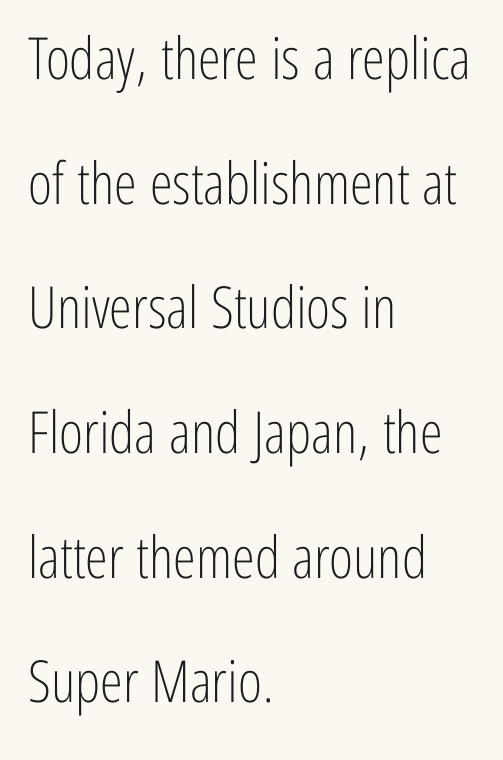
Q: Is the text bold? A: No.
Q: Is the text italic (slanted)? A: No, it is upright.
Q: Is the typeface a serif or a sans-serif typeface? A: Sans-serif.
Q: Is the text underlined? A: No.
Q: How is the paragraph aligned? A: Left-aligned.
Q: Is the spacing between letters normal or unusually wide? A: Normal.
Q: Is the spacing between lines tight, normal or loose? A: Loose.
Q: Width (condensed, normal, or wide)? A: Condensed.
Q: Stroke contrast? A: Low.
Q: x-height? A: Medium.
Q: Monospaced? A: No.
